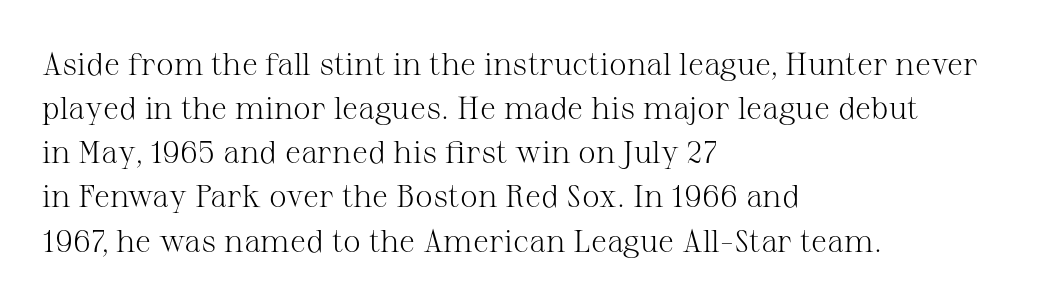
A normal amount of white space separates one row of letters from the next. The rendering keeps characters at their native spacing. Each letter keeps its own natural width here, so spacing adapts to shape. Does the type have serifs? Yes, each stem ends in a small foot. Reading down the block, your eye returns to a fixed left position each line. This rendering features lettering with no underline.
